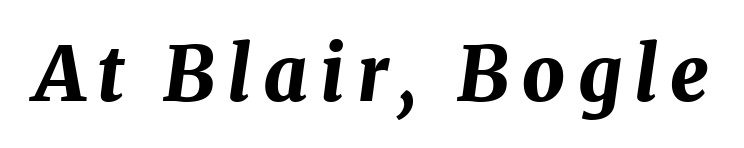
Q: Is the text bold? A: Yes.
Q: Is the text italic (slanted)? A: Yes, it leans right by about 8 degrees.
Q: Is the text underlined? A: No.
Q: Width (condensed, normal, or wide)? A: Normal.
Q: Stroke contrast? A: Medium.
Q: x-height? A: Medium.
Q: Monospaced? A: No.
